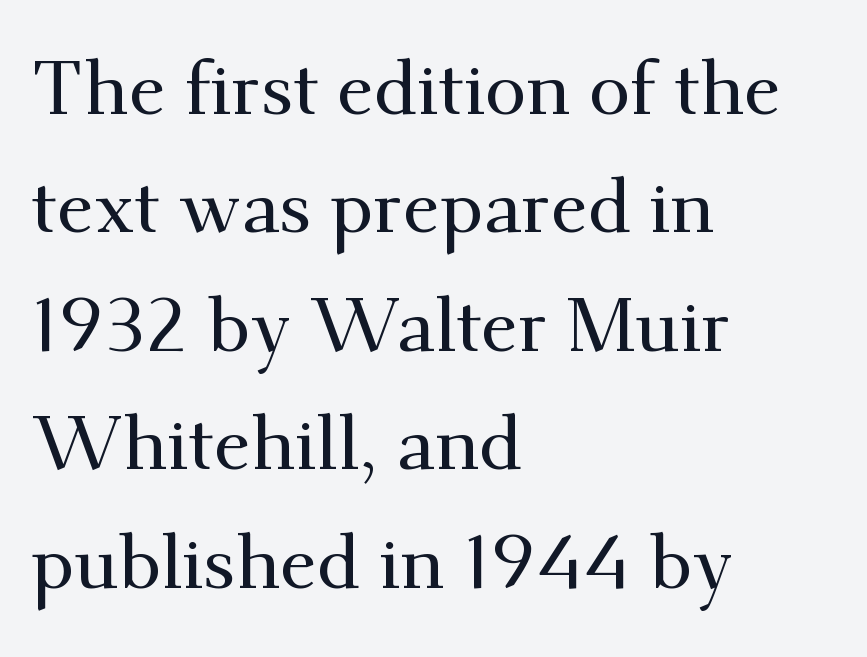
{"serif": "yes", "italic": "no", "width": "normal", "stroke_contrast": "medium", "x_height": "small", "monospaced": "no", "underline": "no", "align": "left", "line_spacing": "normal", "line_spacing_ratio": 1.58, "letter_spacing": "normal", "letter_spacing_em": 0.0, "glyph_px": 75}
